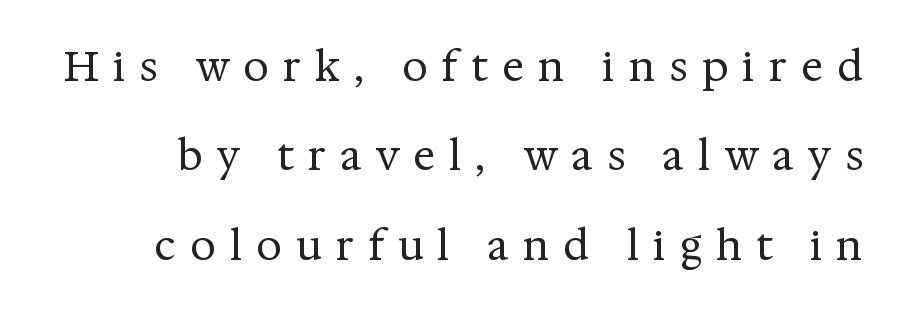
{"serif": "yes", "italic": "no", "bold": "no", "weight": "regular", "width": "normal", "stroke_contrast": "medium", "x_height": "medium", "monospaced": "no", "underline": "no", "line_spacing": "loose", "line_spacing_ratio": 2.18, "letter_spacing": "wide", "letter_spacing_em": 0.34, "glyph_px": 41}
